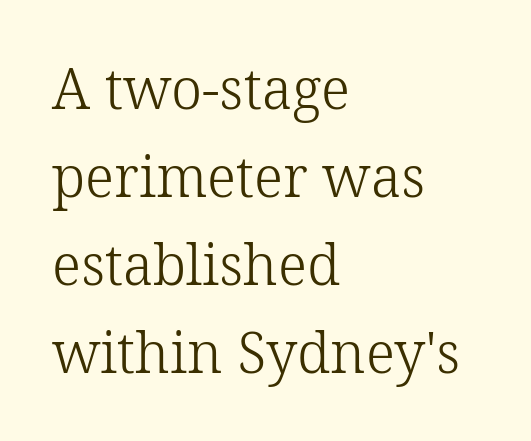
The typesetter chose a ragged-right arrangement here. Notice how the stems are strictly vertical — no italics here. Just letters on the line, the space beneath them empty. Spacing verdict: proportional, widths tailored to each character.
